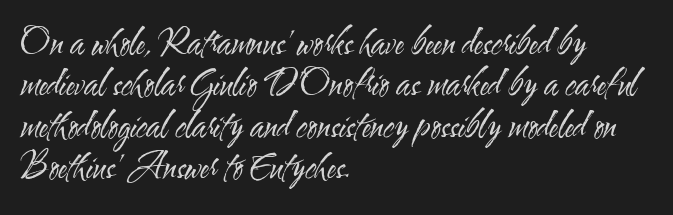
{"serif": "no", "bold": "no", "weight": "regular", "width": "condensed", "stroke_contrast": "medium", "x_height": "small", "monospaced": "no", "underline": "no", "align": "left", "line_spacing_ratio": 1.22, "letter_spacing": "normal", "letter_spacing_em": 0.0, "glyph_px": 34}
